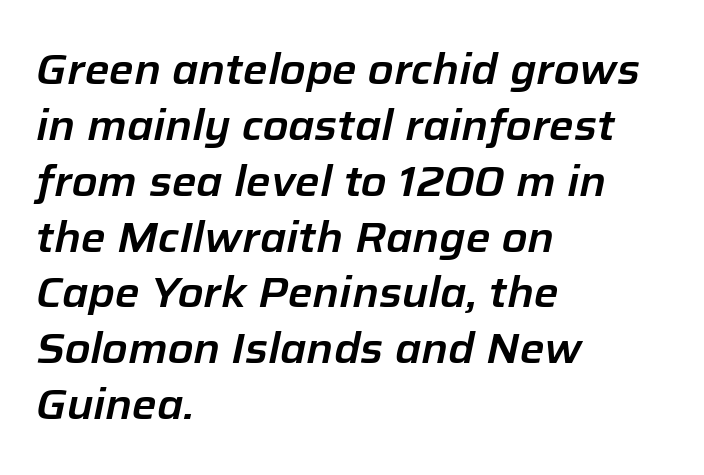
Whoever set this chose a conventional vertical rhythm. Only glyphs here, with clear space below each row. The face used here is proportionally spaced, like ordinary book or web type. You could call the tracking neutral — neither tight nor loose. The passage is arranged the way most books set body copy — flush left.
